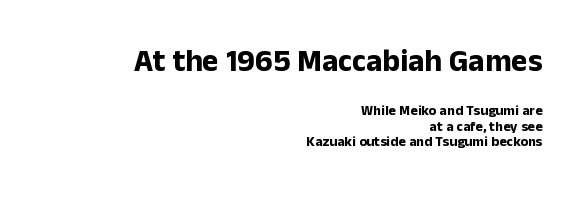
{"serif": "no", "italic": "no", "bold": "yes", "weight": "bold", "width": "normal", "stroke_contrast": "low", "x_height": "medium", "monospaced": "no", "underline": "no", "align": "right", "line_spacing": "tight", "line_spacing_ratio": 1.11, "letter_spacing": "normal", "letter_spacing_em": 0.0, "larger_block": "first", "size_ratio": 2.21, "glyph_px": 31}
